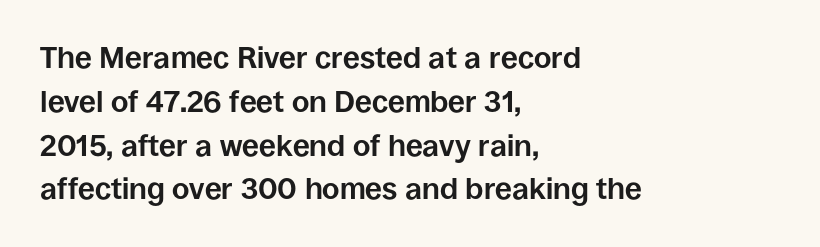
This is sans-serif lettering, the kind often seen on screens and signage. The specimen omits any rule beneath the text block's lines. Proportional: the letters do not fall into vertical columns. Look at the tracking — it's just the regular setting, nothing added. Typeset ragged right — the left edge is the straight one.
